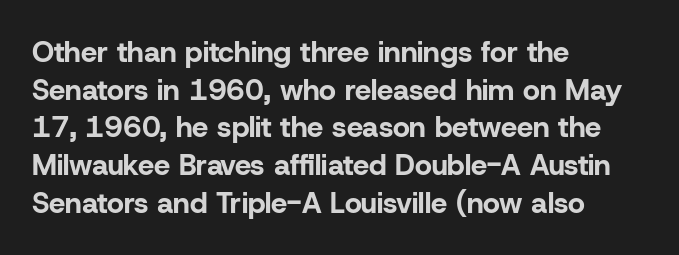
Q: Is the text bold? A: Yes.
Q: Is the text italic (slanted)? A: No, it is upright.
Q: Is the typeface a serif or a sans-serif typeface? A: Sans-serif.
Q: Is the text underlined? A: No.
Q: How is the paragraph aligned? A: Left-aligned.
Q: Is the spacing between letters normal or unusually wide? A: Normal.
Q: Is the spacing between lines tight, normal or loose? A: Normal.
Q: Width (condensed, normal, or wide)? A: Normal.
Q: Stroke contrast? A: Low.
Q: x-height? A: Medium.
Q: Monospaced? A: No.
